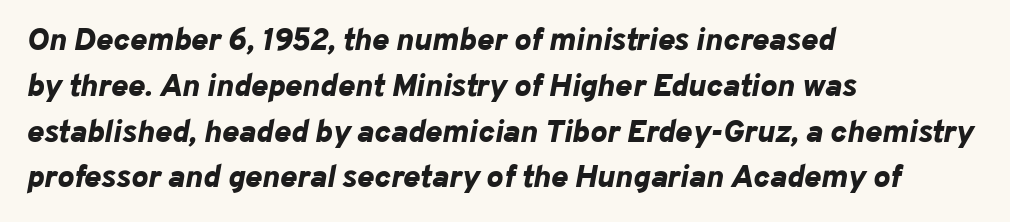
{"italic": "yes", "lean": "right", "slant_degrees": 10, "bold": "yes", "weight": "bold", "width": "normal", "stroke_contrast": "low", "x_height": "medium", "monospaced": "no", "underline": "no", "align": "left", "line_spacing": "normal", "line_spacing_ratio": 1.43, "letter_spacing": "normal", "letter_spacing_em": 0.0, "glyph_px": 32}
